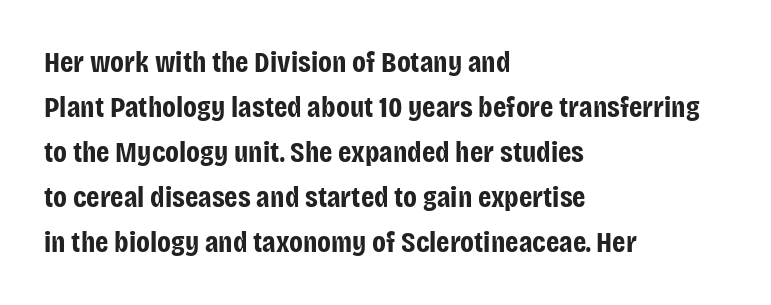
The image shows 30 px bold, condensed sans-serif type, upright; set left-aligned, normal line spacing (1.5x), normal letter spacing, not underlined; low stroke contrast and a large x-height.
